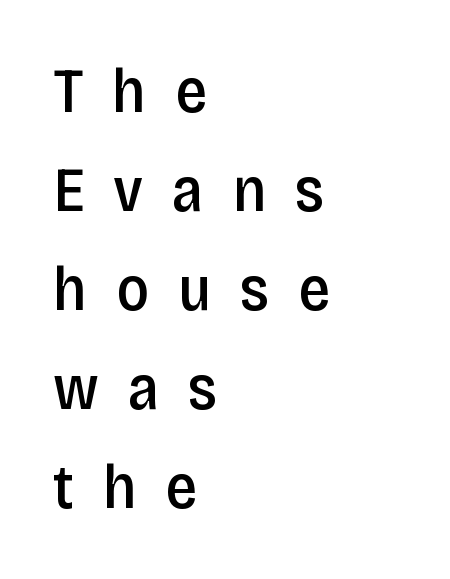
It's the straight-up-and-down kind of type. This is sans-serif lettering, the kind often seen on screens and signage. You could not count columns in this text — the font is proportionally spaced. Characters follow at a spacing far wider than the type designer built in. Reading down the column, the eye jumps a familiar distance to each next line. Teacher's note: observe the even left margin — that is flush-left alignment.
